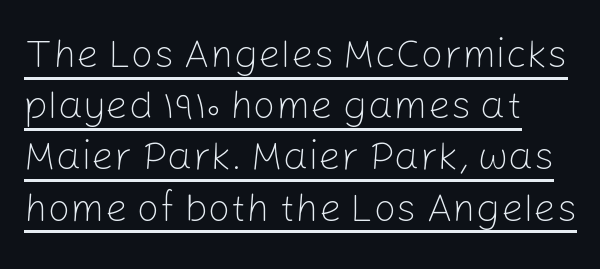
{"serif": "no", "italic": "no", "bold": "no", "weight": "light", "width": "normal", "stroke_contrast": "low", "x_height": "medium", "monospaced": "no", "underline": "yes", "line_spacing": "normal", "line_spacing_ratio": 1.28, "letter_spacing": "normal", "letter_spacing_em": 0.0, "glyph_px": 40}
